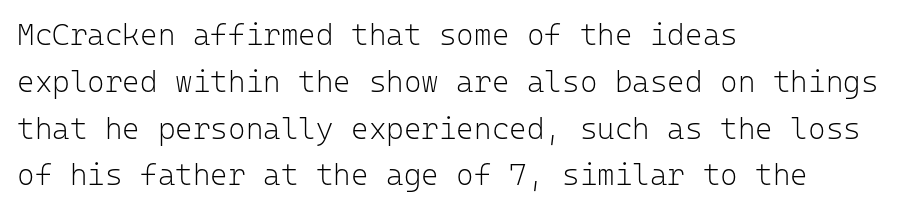
The image shows 30 px light sans-serif type, upright, monospaced; set left-aligned, normal line spacing (1.56x), normal letter spacing, not underlined; low stroke contrast and a medium x-height.
